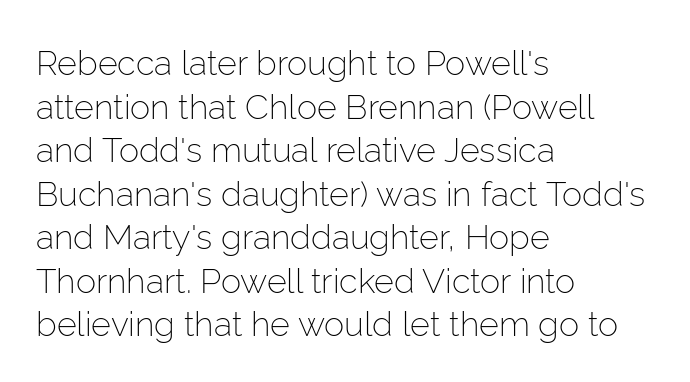
The image shows 34 px light sans-serif type, upright; set left-aligned, normal line spacing (1.28x), normal letter spacing, not underlined; low stroke contrast and a medium x-height.
